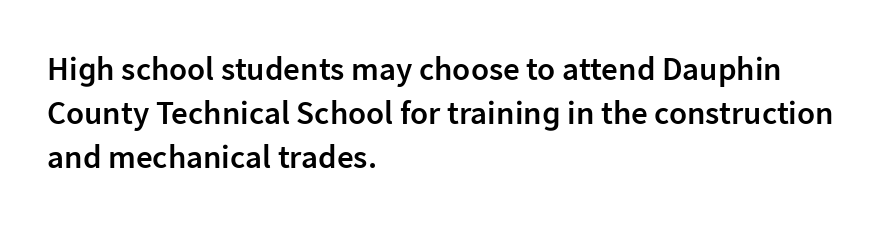
{"serif": "no", "italic": "no", "bold": "semi", "weight": "semibold", "width": "normal", "stroke_contrast": "low", "x_height": "medium", "monospaced": "no", "underline": "no", "align": "left", "line_spacing": "normal", "line_spacing_ratio": 1.34, "letter_spacing": "normal", "letter_spacing_em": 0.0, "glyph_px": 33}
